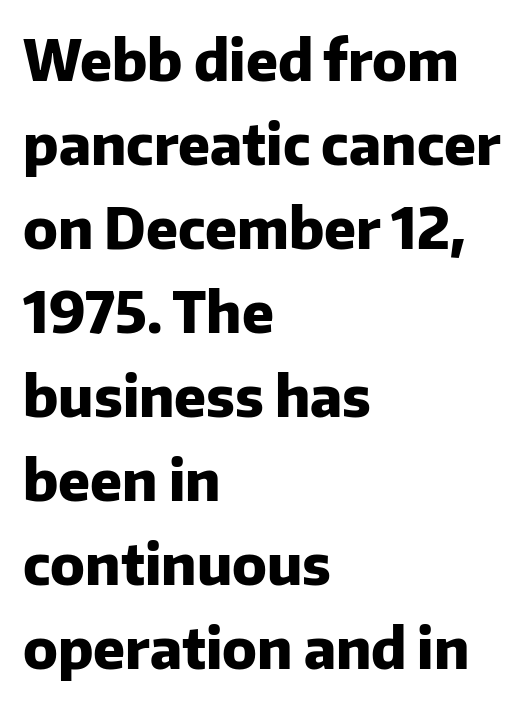
The image shows 56 px heavy sans-serif type, upright; set left-aligned, normal line spacing (1.5x), normal letter spacing, not underlined; low stroke contrast and a medium x-height.
